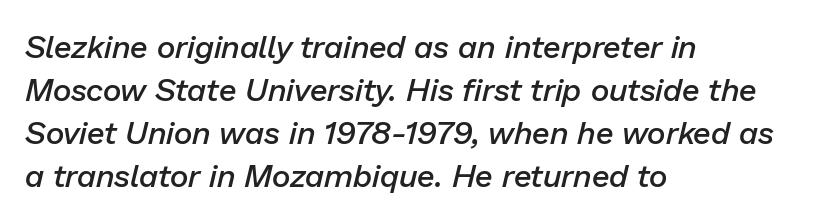
The image shows 32 px semibold type, italic (leaning right); set left-aligned, normal line spacing (1.34x), normal letter spacing, not underlined; low stroke contrast and a medium x-height.
